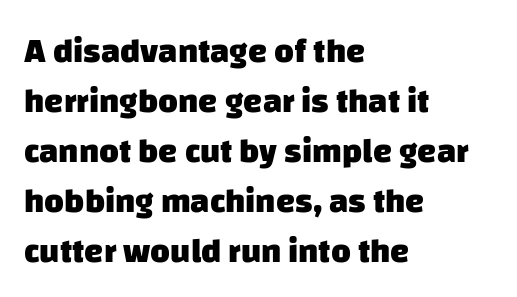
The image shows 34 px heavy sans-serif type; set left-aligned, normal line spacing (1.47x), normal letter spacing, not underlined; low stroke contrast and a large x-height.
